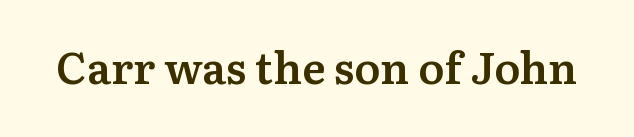
{"serif": "yes", "italic": "no", "bold": "semi", "weight": "semibold", "width": "normal", "stroke_contrast": "medium", "x_height": "medium", "monospaced": "no", "underline": "no", "letter_spacing": "normal", "letter_spacing_em": 0.0, "glyph_px": 44}
